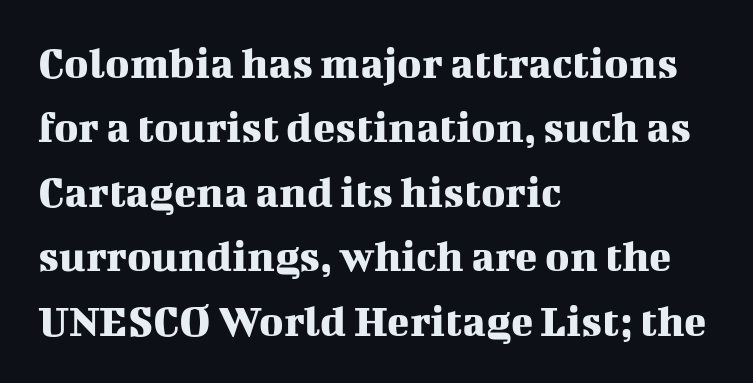
The image shows 46 px serif type, upright; set left-aligned, normal line spacing (1.4x), normal letter spacing, not underlined; medium stroke contrast and a medium x-height.
